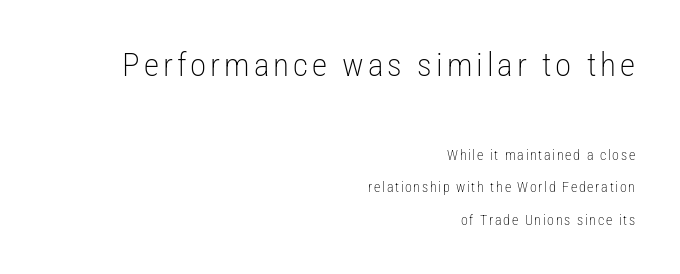
The image shows 33 px light, condensed sans-serif type, upright; set right-aligned, loose line spacing (2.3x), not underlined; the first (top) block is 2.36x larger; low stroke contrast and a medium x-height.
